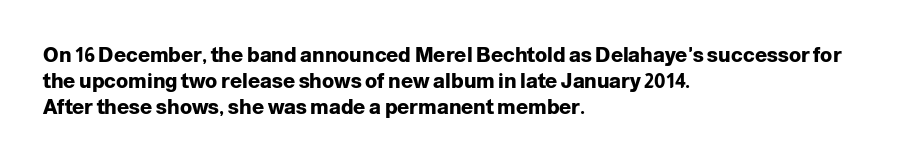
The image shows 20 px bold type, upright; set left-aligned, normal line spacing (1.31x), normal letter spacing, not underlined.
